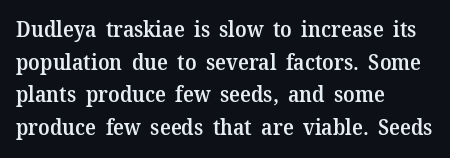
Decoration check: the copy has no underline. If you drew a ruler down the left edge, every line would touch it. How would I describe the line gaps? Plain and ordinary. The characters look somewhat weighty, a semibold short of true bold. Ordinary non-slanted type is in use.
